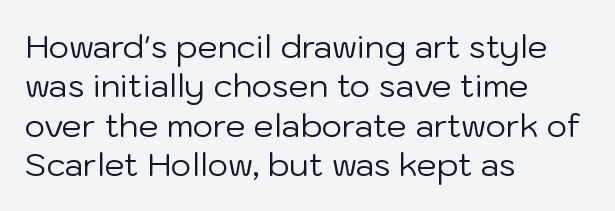
The image shows 32 px regular-weight sans-serif type, upright; set left-aligned, line spacing 1.23x, normal letter spacing, not underlined; low stroke contrast and a medium x-height.
